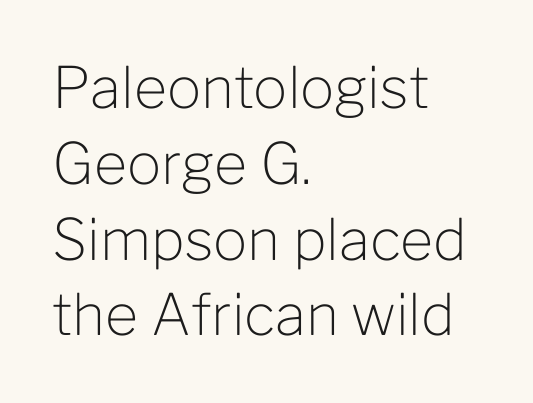
Q: Is the text bold? A: No.
Q: Is the text italic (slanted)? A: No, it is upright.
Q: Is the typeface a serif or a sans-serif typeface? A: Sans-serif.
Q: Is the text underlined? A: No.
Q: How is the paragraph aligned? A: Left-aligned.
Q: Is the spacing between letters normal or unusually wide? A: Normal.
Q: Is the spacing between lines tight, normal or loose? A: Normal.
Q: Width (condensed, normal, or wide)? A: Normal.
Q: Stroke contrast? A: Low.
Q: x-height? A: Medium.
Q: Monospaced? A: No.
